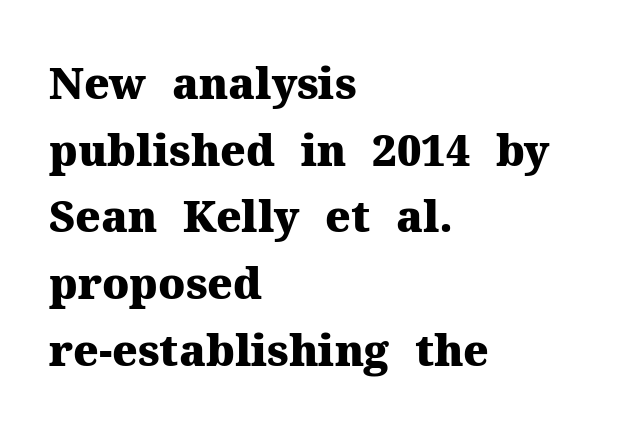
The image shows 43 px heavy serif type, upright; set left-aligned, normal line spacing (1.55x), normal letter spacing, not underlined; medium stroke contrast and a medium x-height.
